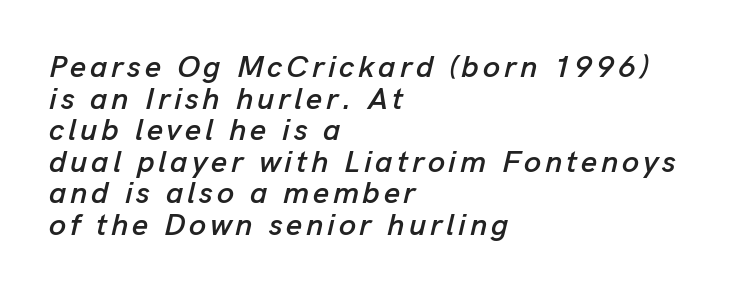
Baseline-to-baseline distance is barely more than the letter height. Slanted lettering throughout. Leftover space on each line is placed entirely after the last word. Character widths vary here, with narrow letters taking less room than wide ones. Honestly, there is no underline to notice here at all.
